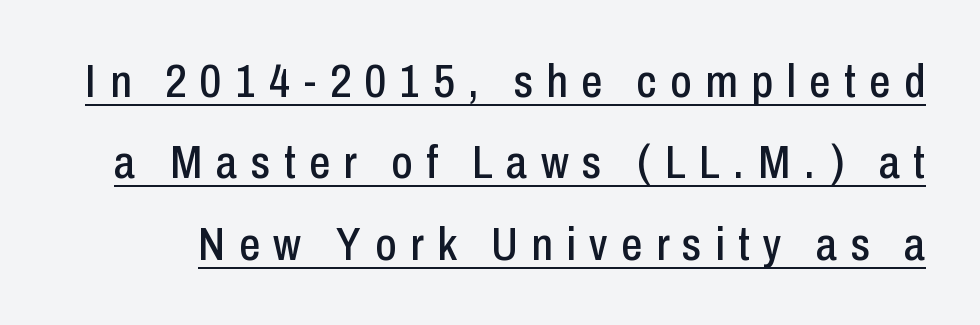
Q: Is the text italic (slanted)? A: No, it is upright.
Q: Is the typeface a serif or a sans-serif typeface? A: Sans-serif.
Q: Is the text underlined? A: Yes.
Q: Is the spacing between letters normal or unusually wide? A: Unusually wide.
Q: Width (condensed, normal, or wide)? A: Condensed.
Q: Stroke contrast? A: Low.
Q: x-height? A: Medium.
Q: Monospaced? A: No.
